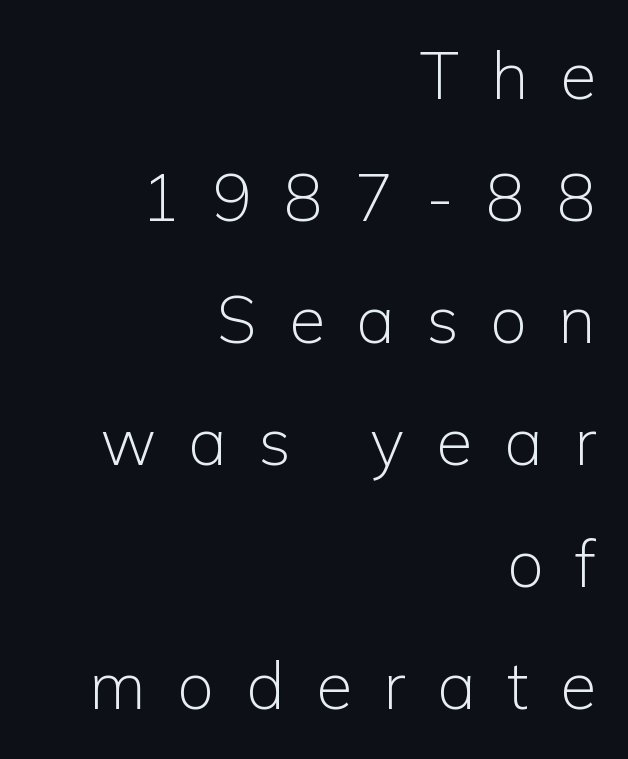
Q: Is the text bold? A: No.
Q: Is the text italic (slanted)? A: No, it is upright.
Q: Is the typeface a serif or a sans-serif typeface? A: Sans-serif.
Q: Is the text underlined? A: No.
Q: How is the paragraph aligned? A: Right-aligned.
Q: Is the spacing between letters normal or unusually wide? A: Unusually wide.
Q: Width (condensed, normal, or wide)? A: Normal.
Q: Stroke contrast? A: Low.
Q: x-height? A: Medium.
Q: Monospaced? A: No.
